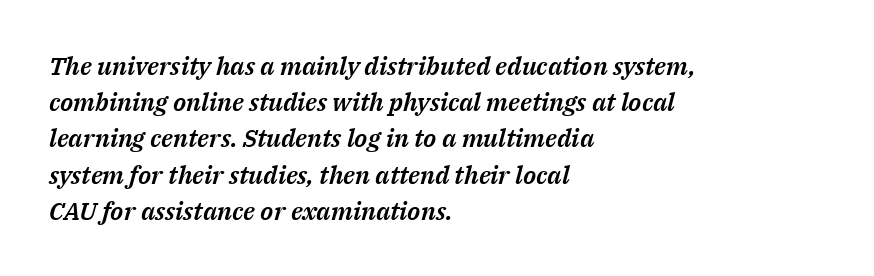
Yep, that's italic — everything's leaning. These lines sit exactly where default settings would place them. Quick note: underline off. This sample is left-justified, so line endings fall wherever the words run out.
